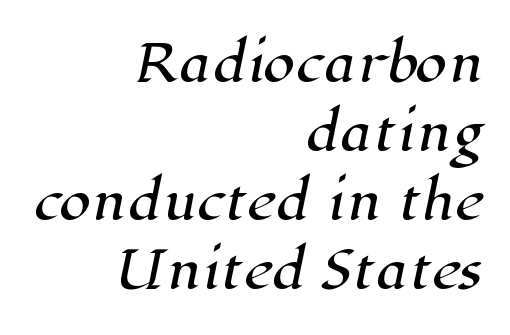
{"serif": "yes", "width": "normal", "stroke_contrast": "high", "x_height": "medium", "monospaced": "no", "underline": "no", "align": "right", "line_spacing": "normal", "line_spacing_ratio": 1.35, "letter_spacing": "normal", "letter_spacing_em": 0.0, "glyph_px": 51}
